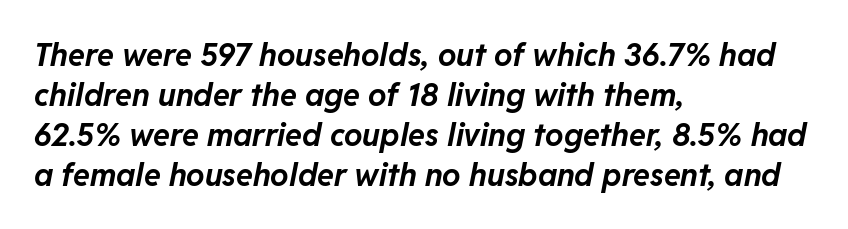
The image shows 31 px bold type, italic (leaning right); set left-aligned, normal line spacing (1.29x), normal letter spacing, not underlined; low stroke contrast and a medium x-height.
